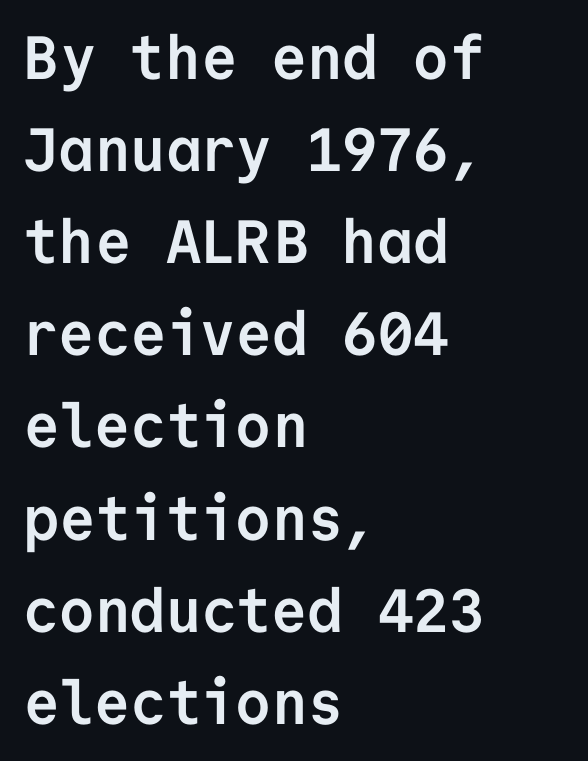
The image shows 61 px semibold sans-serif type, upright, monospaced; set left-aligned, normal line spacing (1.51x), normal letter spacing, not underlined; low stroke contrast and a medium x-height.
